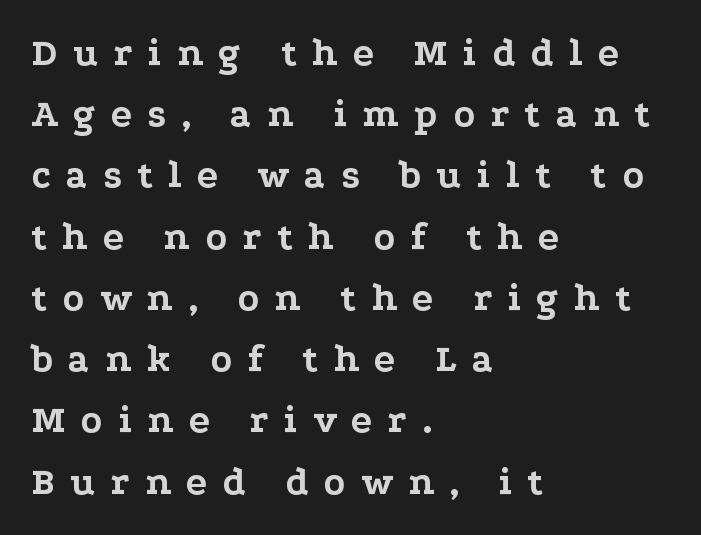
The image shows 39 px bold, wide serif type, upright; set left-aligned, normal line spacing (1.57x), unusually wide letter spacing (+0.39 em), not underlined; low stroke contrast and a medium x-height.
